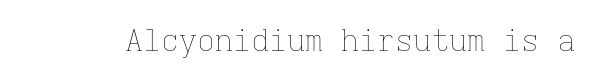
Italic: no, the glyphs are upright roman. Short note: letters normally spaced. Is the type heavy? It reads as light-to-regular instead. A typesetter would call this monospace, since all characters share one set width. Anything drawn beneath the words? Only blank space.
